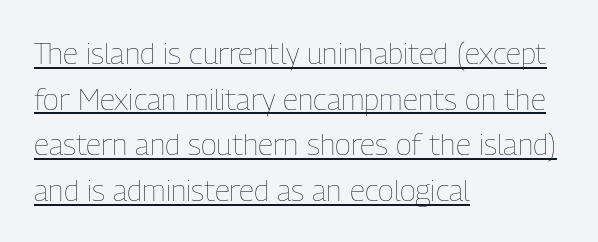
{"italic": "no", "bold": "no", "weight": "thin", "width": "condensed", "stroke_contrast": "low", "x_height": "medium", "monospaced": "no", "underline": "yes", "align": "left", "line_spacing": "normal", "line_spacing_ratio": 1.52, "letter_spacing": "normal", "letter_spacing_em": 0.0, "glyph_px": 30}
